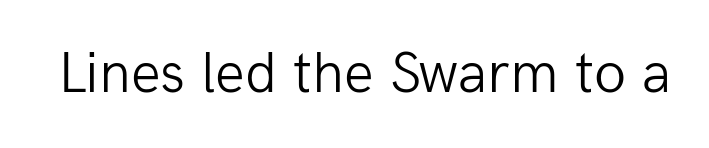
The image shows 59 px light sans-serif type, upright; set normal letter spacing, not underlined; low stroke contrast and a medium x-height.
